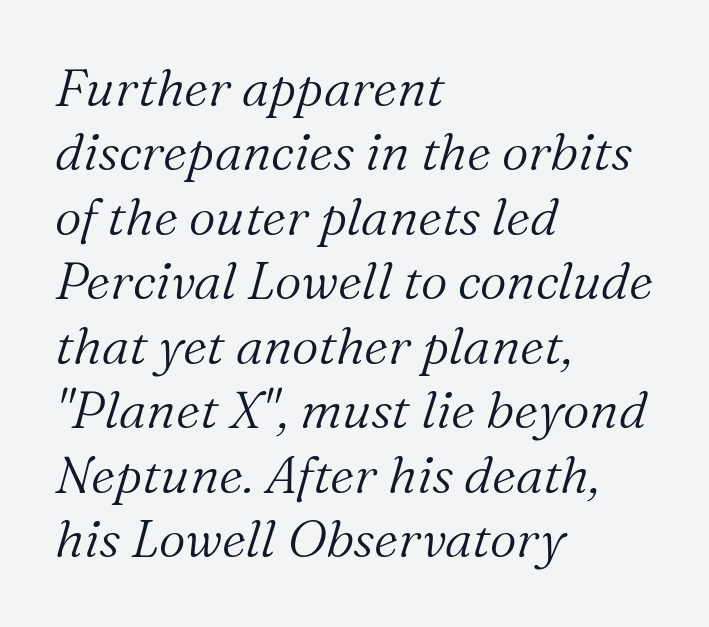
Bold? No — there's no thickening of the strokes. Each word holds together tightly as a unit, with standard inter-letter gaps. A clean baseline with only descenders dipping below it. The passage shown is typed in a proportional face where columns would drift. These lines stack with their left ends in a neat column. Italic: yes, the glyphs are oblique.
